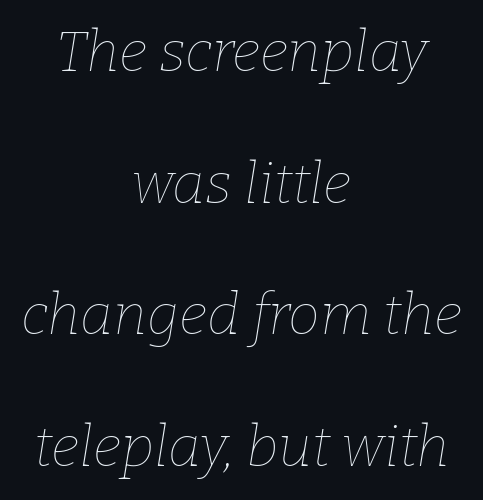
{"italic": "yes", "lean": "right", "slant_degrees": 9, "bold": "no", "weight": "thin", "width": "normal", "stroke_contrast": "low", "x_height": "medium", "monospaced": "no", "underline": "no", "align": "center", "line_spacing": "loose", "line_spacing_ratio": 2.31, "letter_spacing": "normal", "letter_spacing_em": 0.0, "glyph_px": 57}
